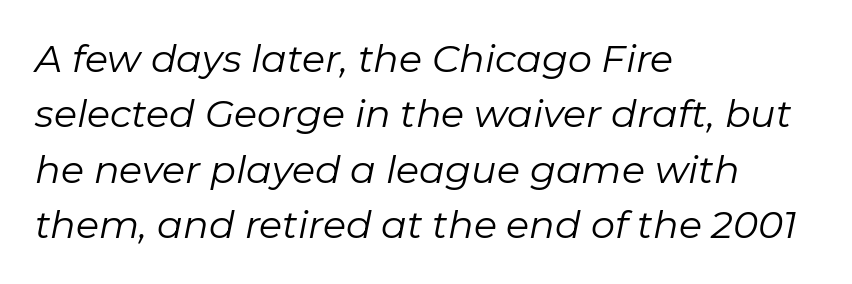
The image shows 38 px regular-weight type, italic (leaning right); set left-aligned, normal line spacing (1.46x), normal letter spacing, not underlined; low stroke contrast and a medium x-height.
